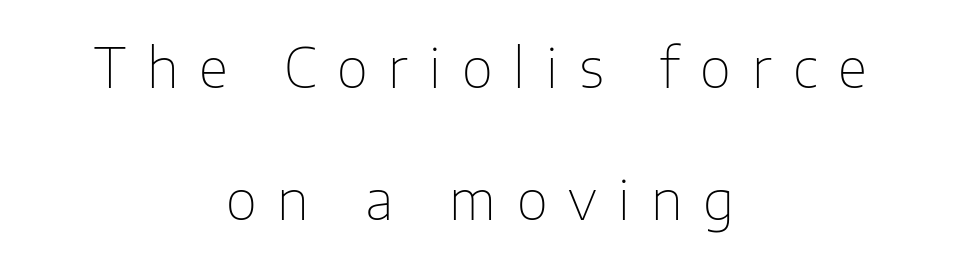
Q: Is the text bold? A: No.
Q: Is the text italic (slanted)? A: No, it is upright.
Q: Is the typeface a serif or a sans-serif typeface? A: Sans-serif.
Q: Is the text underlined? A: No.
Q: How is the paragraph aligned? A: Centered.
Q: Is the spacing between letters normal or unusually wide? A: Unusually wide.
Q: Is the spacing between lines tight, normal or loose? A: Loose.
Q: Width (condensed, normal, or wide)? A: Normal.
Q: Stroke contrast? A: Low.
Q: x-height? A: Medium.
Q: Monospaced? A: No.
